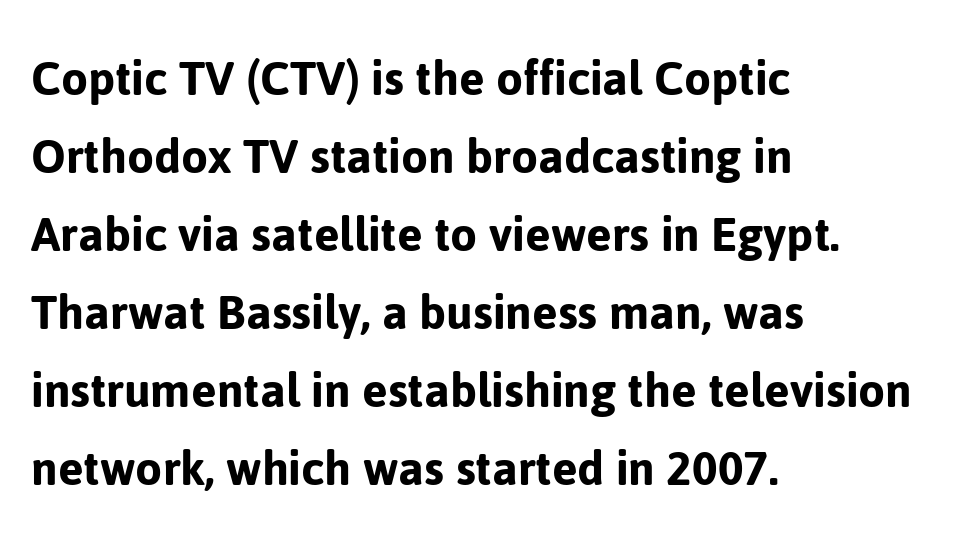
Q: Is the text italic (slanted)? A: No, it is upright.
Q: Is the typeface a serif or a sans-serif typeface? A: Sans-serif.
Q: Is the text underlined? A: No.
Q: How is the paragraph aligned? A: Left-aligned.
Q: Is the spacing between letters normal or unusually wide? A: Normal.
Q: Is the spacing between lines tight, normal or loose? A: Normal.
Q: Width (condensed, normal, or wide)? A: Normal.
Q: Stroke contrast? A: Low.
Q: x-height? A: Medium.
Q: Monospaced? A: No.
